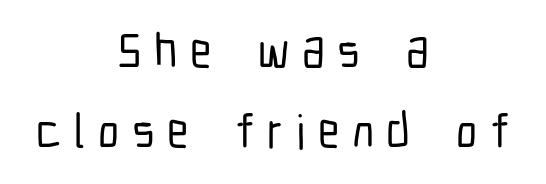
{"serif": "no", "italic": "no", "width": "condensed", "stroke_contrast": "low", "x_height": "medium", "monospaced": "no", "underline": "no", "align": "center", "line_spacing": "normal", "line_spacing_ratio": 1.67, "letter_spacing": "wide", "letter_spacing_em": 0.26, "glyph_px": 48}
